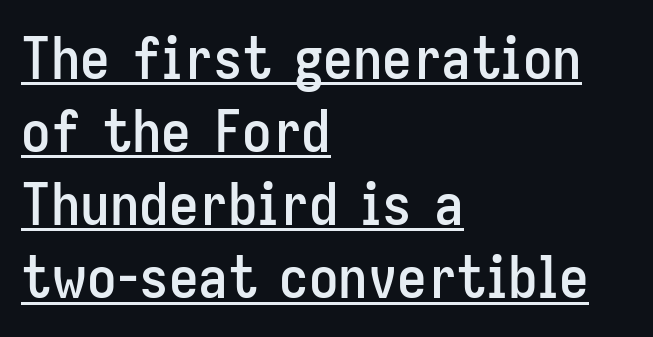
{"serif": "no", "italic": "no", "width": "condensed", "stroke_contrast": "low", "x_height": "medium", "monospaced": "no", "underline": "yes", "align": "left", "line_spacing_ratio": 1.24, "letter_spacing": "normal", "letter_spacing_em": 0.0, "glyph_px": 59}
